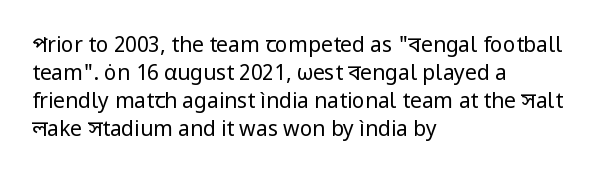
Q: Is the text bold? A: No.
Q: Is the text italic (slanted)? A: No, it is upright.
Q: Is the text underlined? A: No.
Q: How is the paragraph aligned? A: Left-aligned.
Q: Is the spacing between letters normal or unusually wide? A: Normal.
Q: Is the spacing between lines tight, normal or loose? A: Normal.
